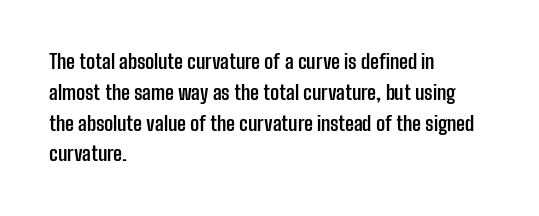
A student would call this left alignment; a typographer would say flush left, rag right. Any mark beneath the type? The region is blank. A dark, heavy texture on the line: the type is bold. The leading is moderate, giving the passage an even texture. The gaps between neighbouring characters are ordinary and unremarkable. The axis of the letterforms is exactly vertical.
